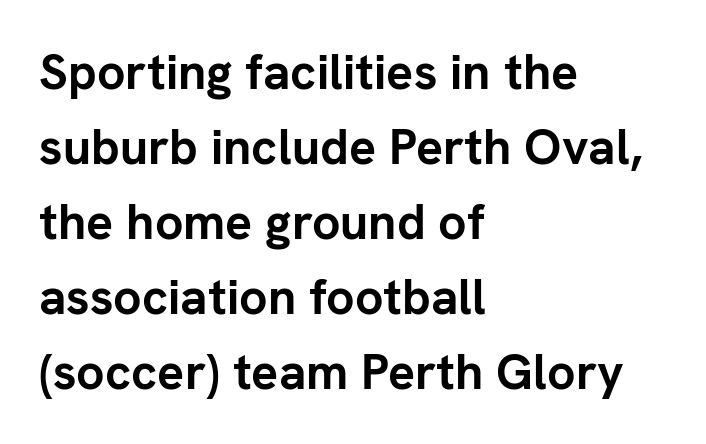
{"serif": "no", "italic": "no", "bold": "yes", "weight": "semibold", "width": "normal", "stroke_contrast": "low", "x_height": "medium", "monospaced": "no", "underline": "no", "align": "left", "line_spacing": "normal", "line_spacing_ratio": 1.5, "letter_spacing": "normal", "letter_spacing_em": 0.0, "glyph_px": 50}
